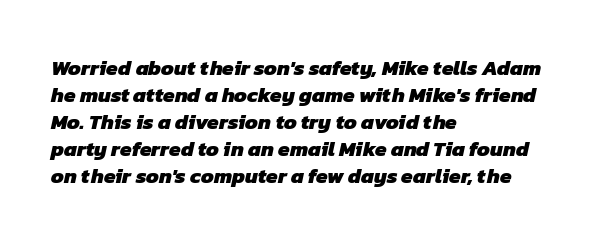
{"bold": "yes", "underline": "no", "align": "left", "line_spacing": "normal", "line_spacing_ratio": 1.28, "letter_spacing": "normal", "letter_spacing_em": 0.0, "glyph_px": 21}
